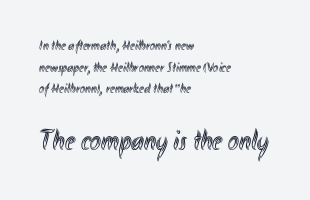
The image shows 29 px condensed type; set left-aligned, normal line spacing (1.55x), normal letter spacing, not underlined; the second (bottom) block is 2.07x larger; a small x-height.
